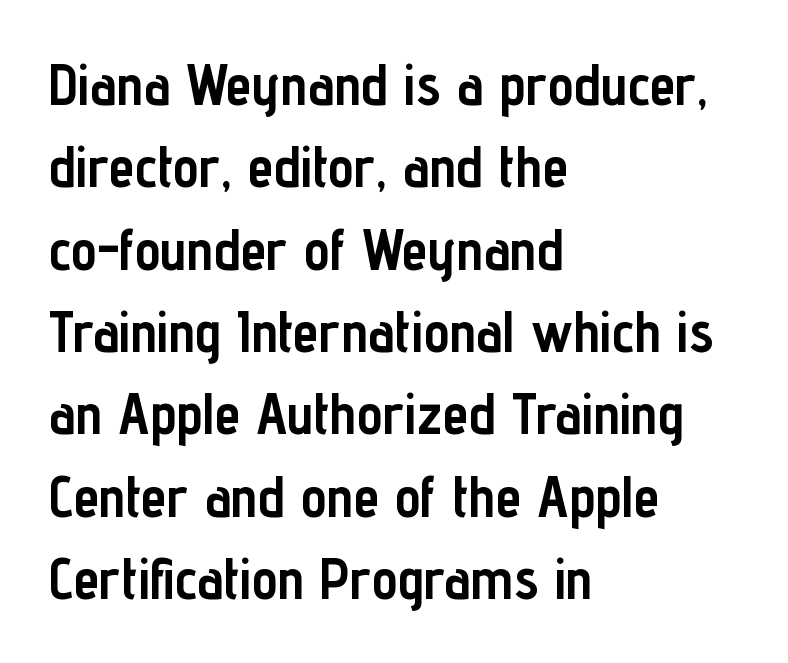
The image shows 58 px semibold, condensed sans-serif type, upright; set left-aligned, normal line spacing (1.42x), normal letter spacing, not underlined; low stroke contrast and a medium x-height.
